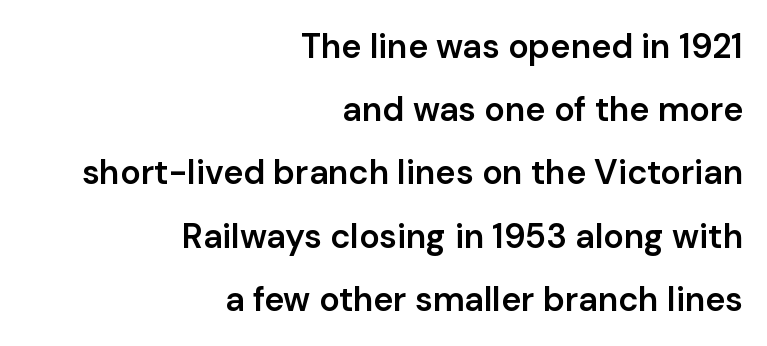
Q: Is the text bold? A: Semi-bold.
Q: Is the text italic (slanted)? A: No, it is upright.
Q: Is the typeface a serif or a sans-serif typeface? A: Sans-serif.
Q: Is the text underlined? A: No.
Q: How is the paragraph aligned? A: Right-aligned.
Q: Is the spacing between letters normal or unusually wide? A: Normal.
Q: Width (condensed, normal, or wide)? A: Normal.
Q: Stroke contrast? A: Low.
Q: x-height? A: Medium.
Q: Monospaced? A: No.
